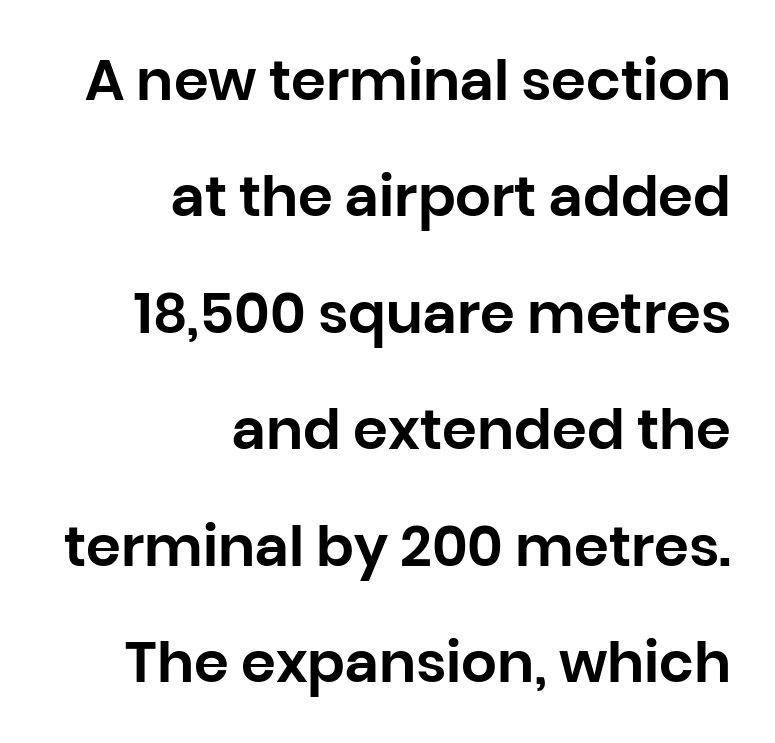
Words appear dense and cohesive because spacing is normal. The type family on display is of the sans-serif kind. The string is rendered with underlining switched off. Line ends are locked; line starts wander. Quick note: not italic, upright. Looks like regular typesetting: each glyph gets only the width it needs.
